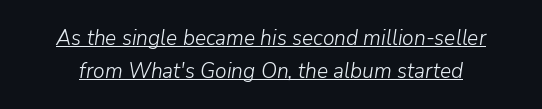
The image shows 21 px text type, italic (leaning right); set normal line spacing (1.56x), normal letter spacing, underlined.
